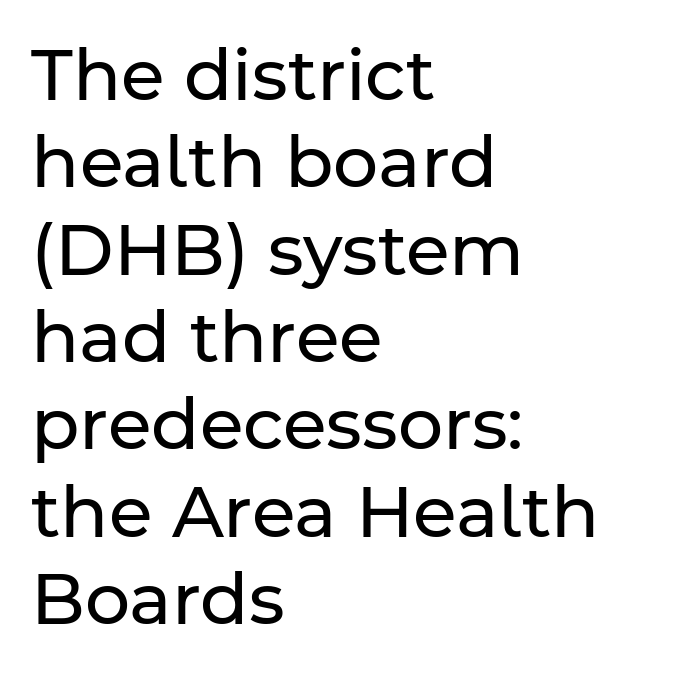
Q: Is the text bold? A: No.
Q: Is the text italic (slanted)? A: No, it is upright.
Q: Is the typeface a serif or a sans-serif typeface? A: Sans-serif.
Q: Is the text underlined? A: No.
Q: How is the paragraph aligned? A: Left-aligned.
Q: Is the spacing between letters normal or unusually wide? A: Normal.
Q: Width (condensed, normal, or wide)? A: Normal.
Q: Stroke contrast? A: Low.
Q: x-height? A: Medium.
Q: Monospaced? A: No.
